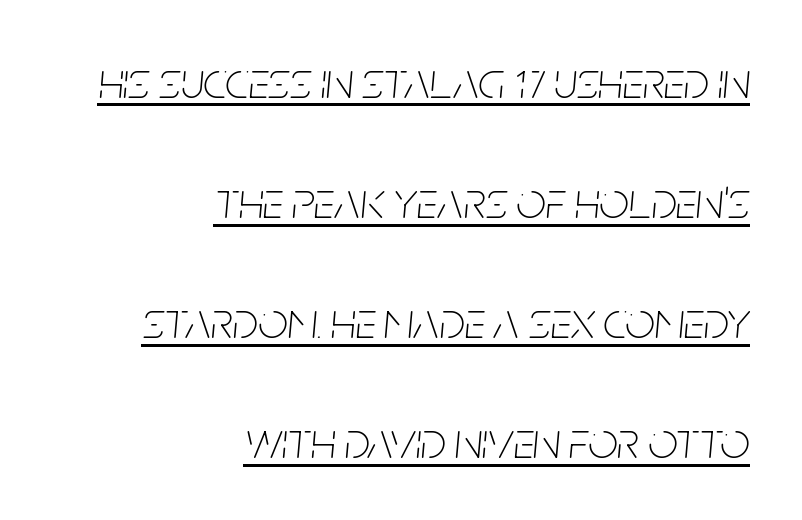
The image shows 52 px thin, condensed type, italic (leaning right); set right-aligned, loose line spacing (2.31x), normal letter spacing, underlined; low stroke contrast and a large x-height.
